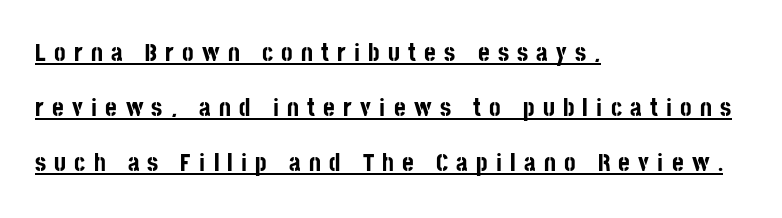
The image shows 25 px bold type, upright; set left-aligned, loose line spacing (2.2x), unusually wide letter spacing (+0.33 em), underlined.
